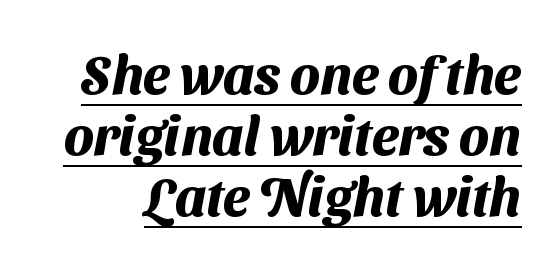
Q: Is the text bold? A: Yes.
Q: Is the typeface a serif or a sans-serif typeface? A: Sans-serif.
Q: Is the text underlined? A: Yes.
Q: Is the spacing between letters normal or unusually wide? A: Normal.
Q: Is the spacing between lines tight, normal or loose? A: Tight.
Q: Width (condensed, normal, or wide)? A: Normal.
Q: Stroke contrast? A: Medium.
Q: x-height? A: Medium.
Q: Monospaced? A: No.
